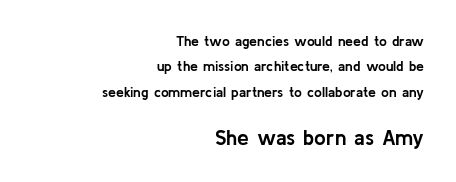
{"italic": "no", "bold": "yes", "underline": "no", "align": "right", "line_spacing_ratio": 1.81, "letter_spacing": "normal", "letter_spacing_em": 0.0, "larger_block": "second", "size_ratio": 1.5, "glyph_px": 21}
